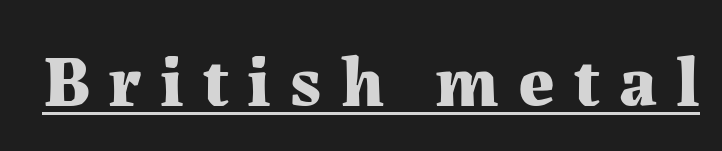
The image shows 72 px bold serif type, upright; set unusually wide letter spacing (+0.26 em), underlined; medium stroke contrast and a medium x-height.
